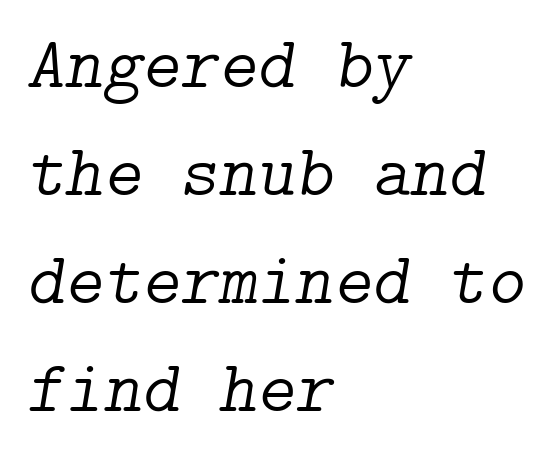
Q: Is the text bold? A: No.
Q: Is the text italic (slanted)? A: Yes, it leans right by about 9 degrees.
Q: Is the typeface a serif or a sans-serif typeface? A: Serif.
Q: Is the text underlined? A: No.
Q: How is the paragraph aligned? A: Left-aligned.
Q: Is the spacing between letters normal or unusually wide? A: Normal.
Q: Is the spacing between lines tight, normal or loose? A: Normal.
Q: Width (condensed, normal, or wide)? A: Normal.
Q: Stroke contrast? A: Low.
Q: x-height? A: Medium.
